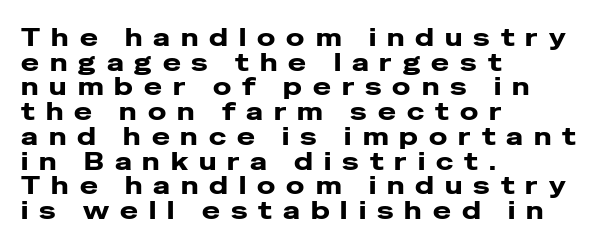
{"italic": "no", "bold": "yes", "underline": "no", "align": "left", "line_spacing": "tight", "line_spacing_ratio": 1.03, "letter_spacing": "wide", "letter_spacing_em": 0.46, "glyph_px": 24}
